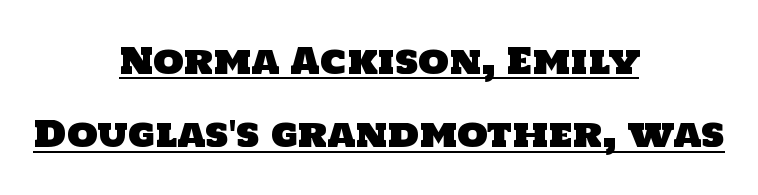
The image shows 35 px sans-serif type; set centered, loose line spacing (2.1x), normal letter spacing, underlined; low stroke contrast and a large x-height.
